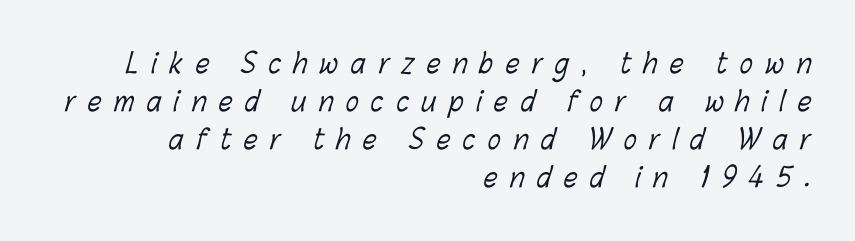
Letters rest on an invisible, unmarked baseline. What's the leading like? Ordinary, nothing unusual. Display-style spreading of the glyphs; the letterfit is very open. Line ends are locked; line starts wander. No chunkiness to these letters — they're not bold.
